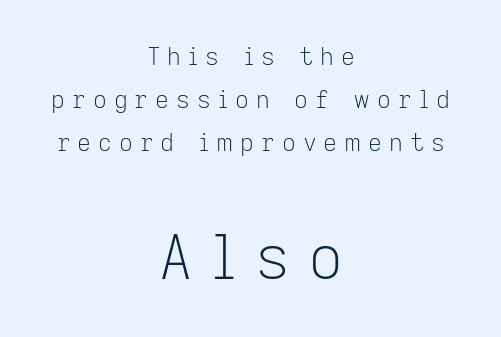
Q: Is the text bold? A: No.
Q: Is the text italic (slanted)? A: No, it is upright.
Q: Is the typeface a serif or a sans-serif typeface? A: Sans-serif.
Q: Is the text underlined? A: No.
Q: How is the paragraph aligned? A: Centered.
Q: Is the spacing between letters normal or unusually wide? A: Unusually wide.
Q: Which block of text is set in a larger size, the first (top) or the second (bottom)? A: The second (bottom) one.
Q: Width (condensed, normal, or wide)? A: Normal.
Q: Stroke contrast? A: Low.
Q: x-height? A: Medium.
Q: Monospaced? A: No.
